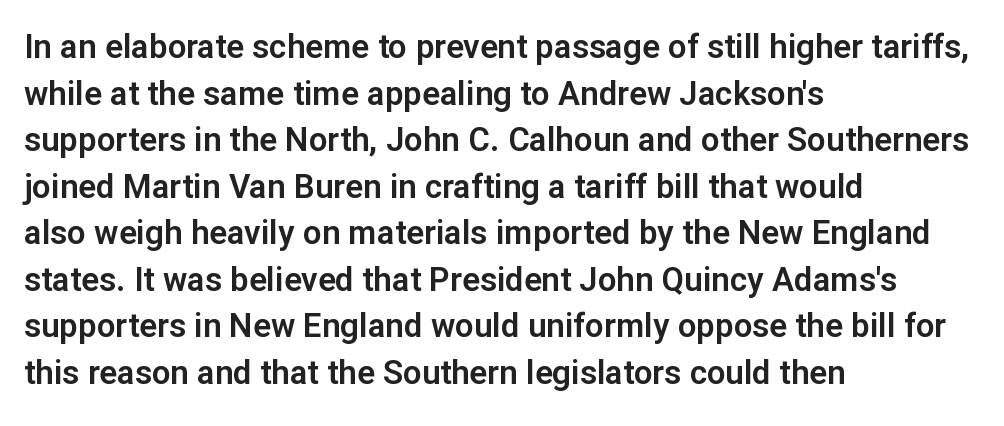
Q: Is the text italic (slanted)? A: No, it is upright.
Q: Is the typeface a serif or a sans-serif typeface? A: Sans-serif.
Q: Is the text underlined? A: No.
Q: How is the paragraph aligned? A: Left-aligned.
Q: Is the spacing between letters normal or unusually wide? A: Normal.
Q: Is the spacing between lines tight, normal or loose? A: Normal.
Q: Width (condensed, normal, or wide)? A: Normal.
Q: Stroke contrast? A: Low.
Q: x-height? A: Medium.
Q: Monospaced? A: No.
